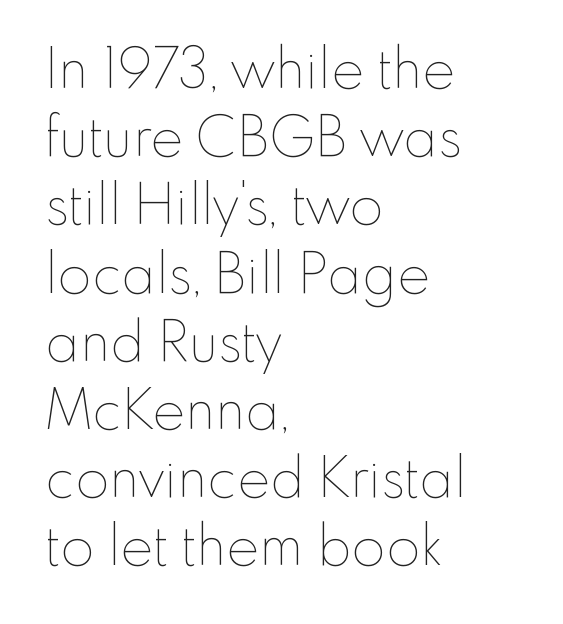
Q: Is the text bold? A: No.
Q: Is the text italic (slanted)? A: No, it is upright.
Q: Is the text underlined? A: No.
Q: How is the paragraph aligned? A: Left-aligned.
Q: Is the spacing between letters normal or unusually wide? A: Normal.
Q: Width (condensed, normal, or wide)? A: Normal.
Q: Stroke contrast? A: Low.
Q: x-height? A: Small.
Q: Monospaced? A: No.
